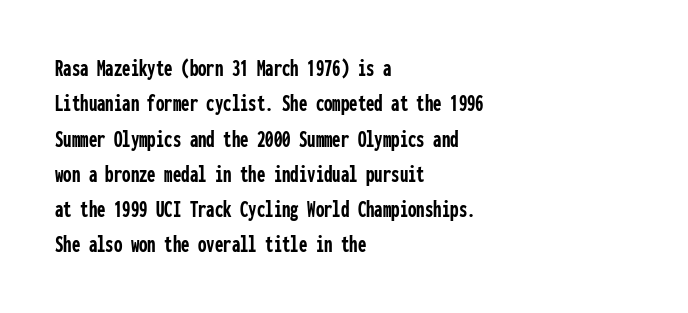
{"italic": "no", "bold": "yes", "underline": "no", "align": "left", "line_spacing": "normal", "line_spacing_ratio": 1.47, "letter_spacing": "normal", "letter_spacing_em": 0.0, "glyph_px": 24}
